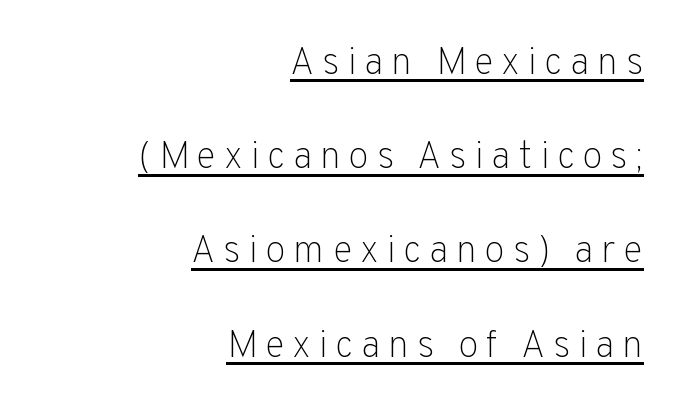
{"serif": "no", "italic": "no", "bold": "no", "weight": "light", "width": "normal", "stroke_contrast": "low", "x_height": "medium", "monospaced": "no", "underline": "yes", "align": "right", "line_spacing": "loose", "line_spacing_ratio": 2.48, "letter_spacing": "wide", "letter_spacing_em": 0.2, "glyph_px": 38}
